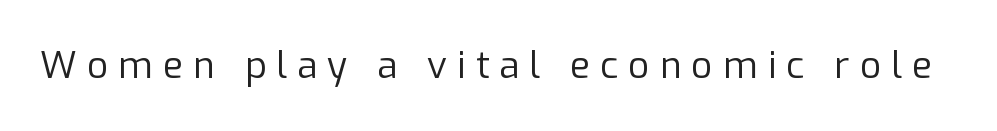
This rendering features lettering with no underline. The passage shown has open, widely tracked lettering throughout. When letters stand straight like this, we call the style roman or upright. Examine the stroke ends and you'll find no serifs. Do the characters align in a grid? No, the font is proportional. Is this a heavy cut? Hardly; it is regular or lighter.
